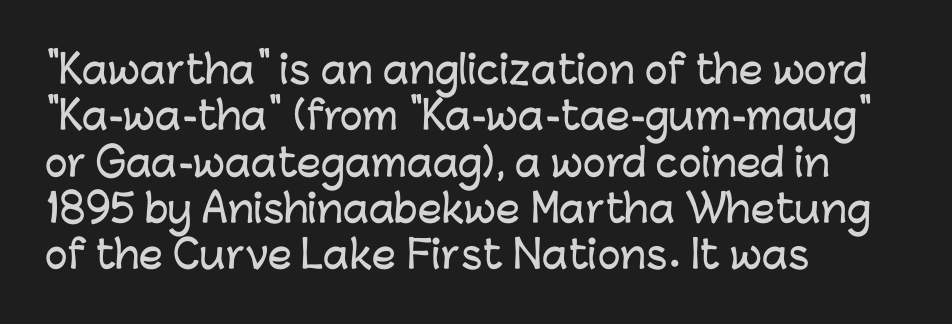
{"serif": "no", "italic": "no", "width": "normal", "stroke_contrast": "low", "x_height": "medium", "monospaced": "no", "underline": "no", "align": "left", "line_spacing_ratio": 1.22, "letter_spacing": "normal", "letter_spacing_em": 0.0, "glyph_px": 38}
